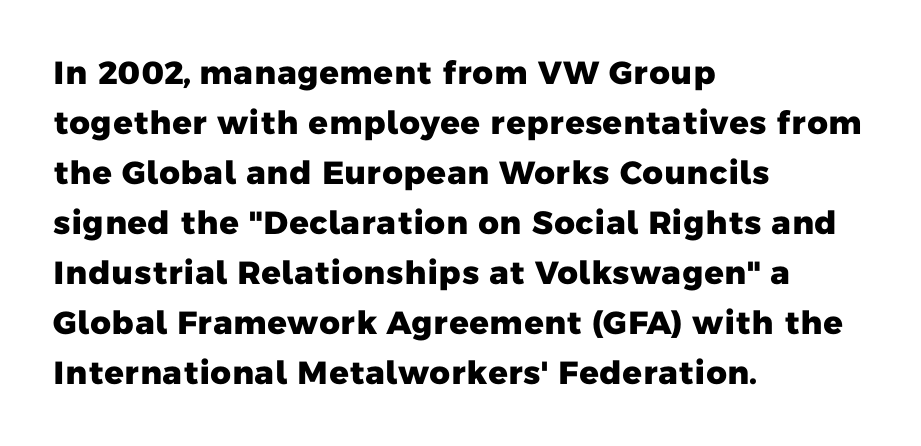
Line beginnings align vertically; line endings do not. Leading matches the norm, producing a regular column. The rendering shows plain stroke endings on the letterforms — a sans-serif design. You'd pick this weight for a headline — it's a proper bold. The letters advance in unequal steps, a hallmark of proportional type.
